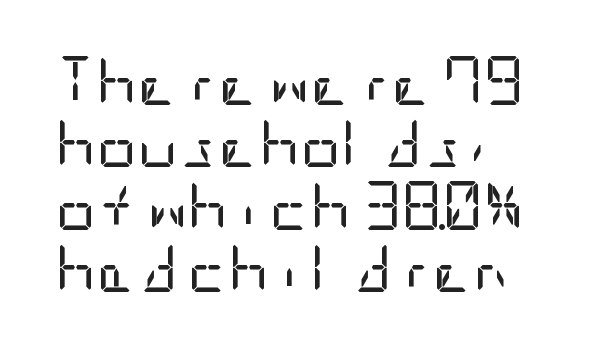
The image shows 50 px regular-weight, condensed sans-serif type, upright; set left-aligned, normal line spacing (1.25x), normal letter spacing, not underlined; low stroke contrast and a large x-height.
